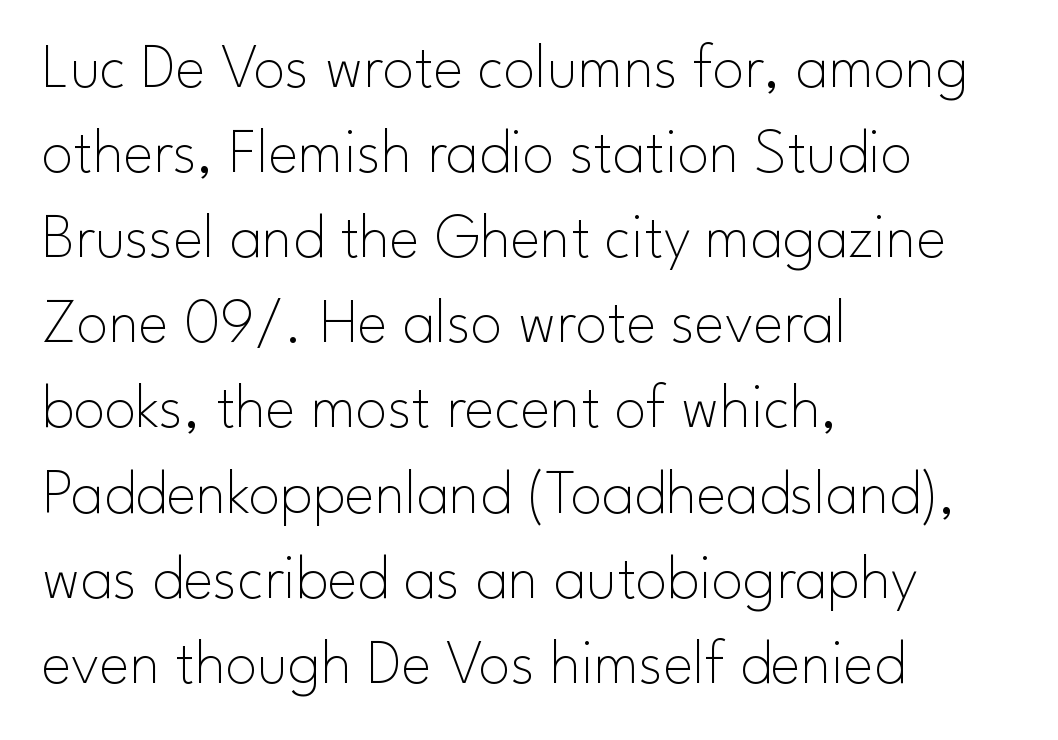
Q: Is the text bold? A: No.
Q: Is the text italic (slanted)? A: No, it is upright.
Q: Is the typeface a serif or a sans-serif typeface? A: Sans-serif.
Q: Is the text underlined? A: No.
Q: How is the paragraph aligned? A: Left-aligned.
Q: Is the spacing between letters normal or unusually wide? A: Normal.
Q: Is the spacing between lines tight, normal or loose? A: Normal.
Q: Width (condensed, normal, or wide)? A: Normal.
Q: Stroke contrast? A: Low.
Q: x-height? A: Small.
Q: Monospaced? A: No.
